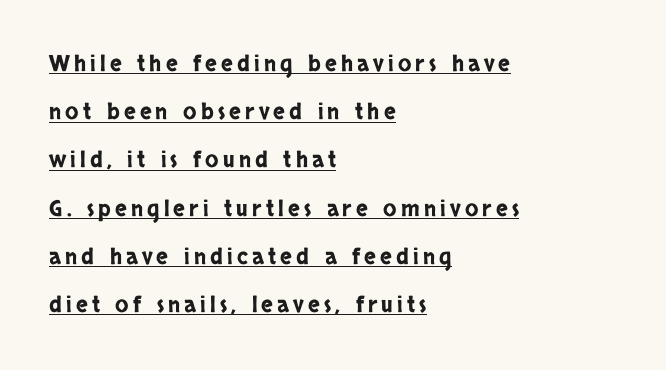
Q: Is the text italic (slanted)? A: No, it is upright.
Q: Is the text underlined? A: Yes.
Q: How is the paragraph aligned? A: Left-aligned.
Q: Is the spacing between lines tight, normal or loose? A: Loose.
